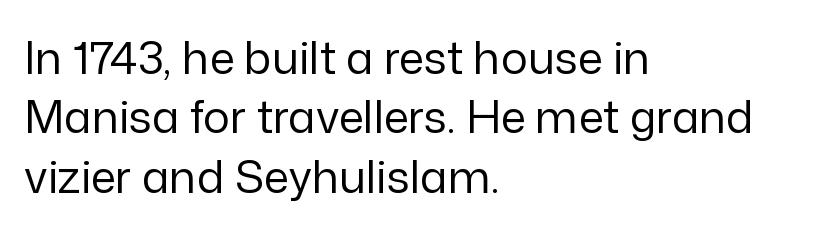
{"serif": "no", "italic": "no", "bold": "no", "weight": "regular", "width": "normal", "stroke_contrast": "low", "x_height": "medium", "monospaced": "no", "underline": "no", "align": "left", "line_spacing": "normal", "line_spacing_ratio": 1.32, "letter_spacing": "normal", "letter_spacing_em": 0.0, "glyph_px": 45}
